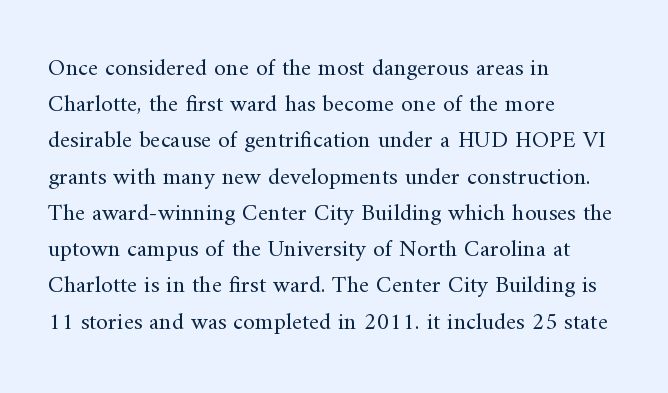
The image shows 24 px text type, upright; set left-aligned, normal line spacing (1.51x), normal letter spacing, not underlined.
